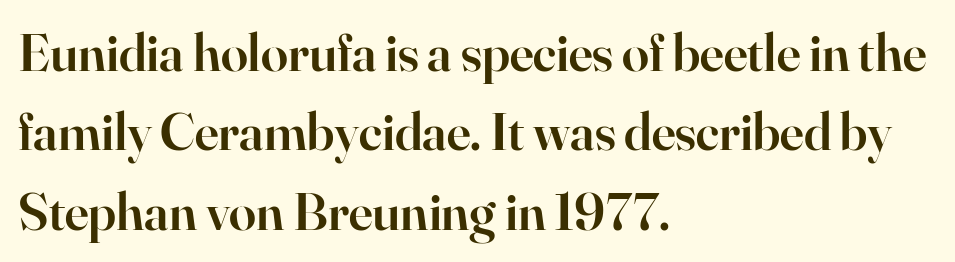
Q: Is the text bold? A: Semi-bold.
Q: Is the text italic (slanted)? A: No, it is upright.
Q: Is the typeface a serif or a sans-serif typeface? A: Serif.
Q: Is the text underlined? A: No.
Q: How is the paragraph aligned? A: Left-aligned.
Q: Is the spacing between letters normal or unusually wide? A: Normal.
Q: Is the spacing between lines tight, normal or loose? A: Normal.
Q: Width (condensed, normal, or wide)? A: Normal.
Q: Stroke contrast? A: High.
Q: x-height? A: Small.
Q: Monospaced? A: No.
